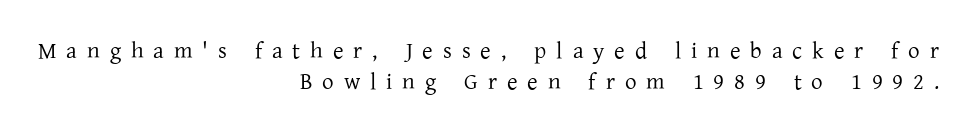
Q: Is the text bold? A: No.
Q: Is the text italic (slanted)? A: No, it is upright.
Q: Is the text underlined? A: No.
Q: How is the paragraph aligned? A: Right-aligned.
Q: Is the spacing between letters normal or unusually wide? A: Unusually wide.
Q: Is the spacing between lines tight, normal or loose? A: Normal.
